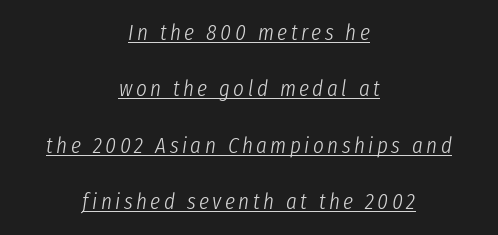
Honestly, the rows look like they've been pulled way apart. This rendering uses center alignment, leaving both contours irregular but symmetric. The rendered words wear a rule along their underside. Emphasis-style slanted type is in use. The typesetting does not lean heavy: it is not bold.
